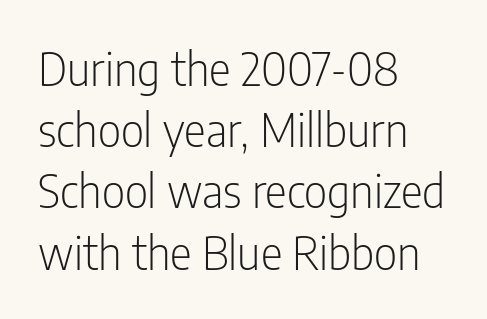
Think of a printed novel: that variable character pitch is what you see here. No feet cap the strokes, marking this as sans-serif type. Words appear dense and cohesive because spacing is normal. In terms of leading, this rendering sits right in the middle. Every character sits straight up, as roman type does.
